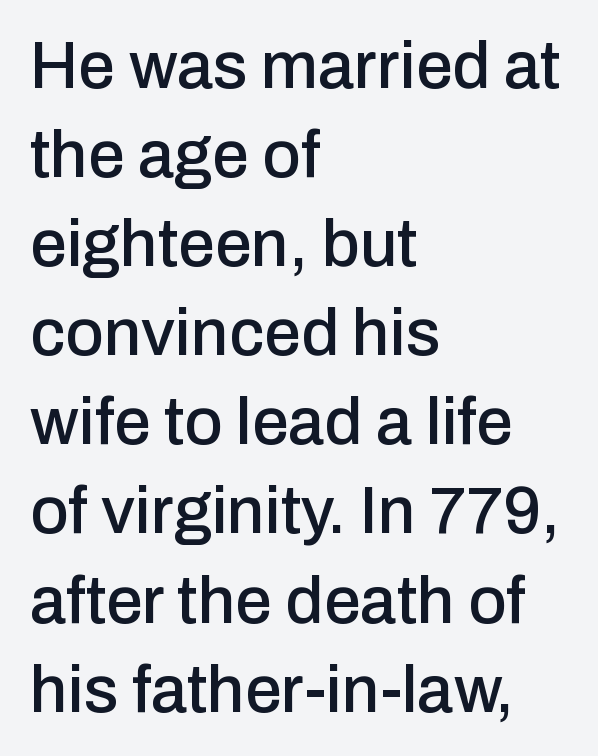
The rendering uses natural spacing where letterforms have individual widths. The passage shown is not underscored anywhere. The designer left line spacing at the default. Note: no serifs on the glyphs. This rendering leaves character spacing at its baseline value. The paragraph has a hard left edge and a soft right edge.
